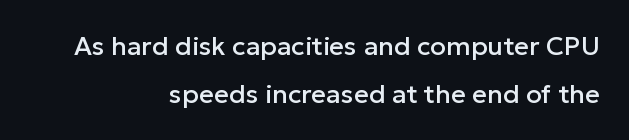
Q: Is the text italic (slanted)? A: No, it is upright.
Q: Is the text underlined? A: No.
Q: How is the paragraph aligned? A: Right-aligned.
Q: Is the spacing between letters normal or unusually wide? A: Normal.
